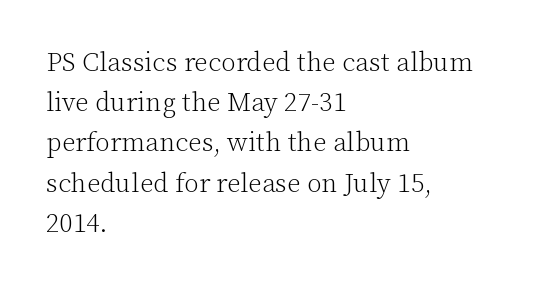
Q: Is the text bold? A: No.
Q: Is the text italic (slanted)? A: No, it is upright.
Q: Is the text underlined? A: No.
Q: How is the paragraph aligned? A: Left-aligned.
Q: Is the spacing between letters normal or unusually wide? A: Normal.
Q: Is the spacing between lines tight, normal or loose? A: Normal.
